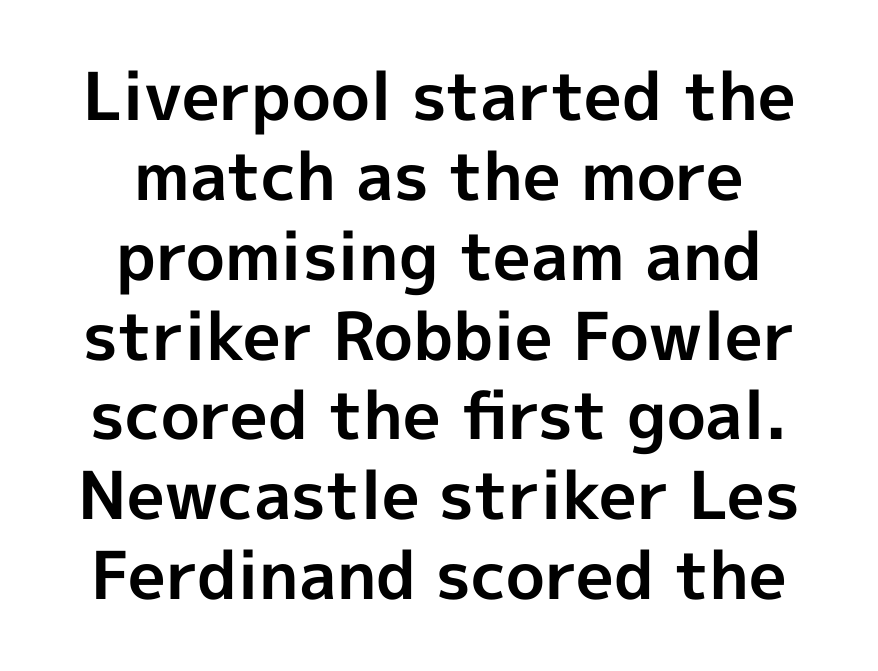
Q: Is the text bold? A: Yes.
Q: Is the text italic (slanted)? A: No, it is upright.
Q: Is the typeface a serif or a sans-serif typeface? A: Sans-serif.
Q: Is the text underlined? A: No.
Q: How is the paragraph aligned? A: Centered.
Q: Is the spacing between letters normal or unusually wide? A: Normal.
Q: Width (condensed, normal, or wide)? A: Normal.
Q: x-height? A: Medium.
Q: Monospaced? A: No.
